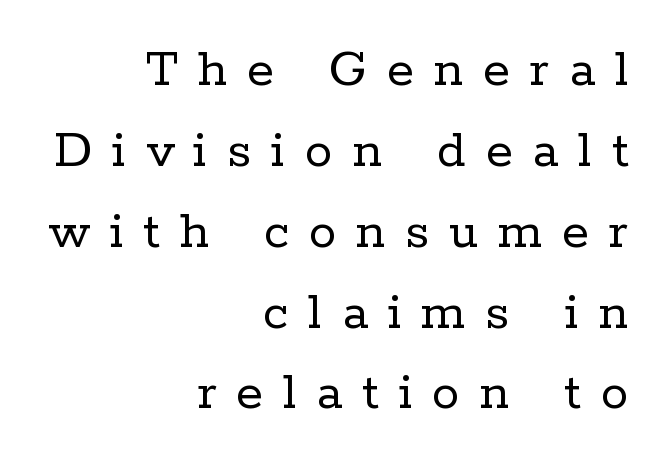
The image shows 55 px regular-weight serif type, upright; set right-aligned, normal line spacing (1.47x), unusually wide letter spacing (+0.36 em), not underlined; low stroke contrast and a medium x-height.
